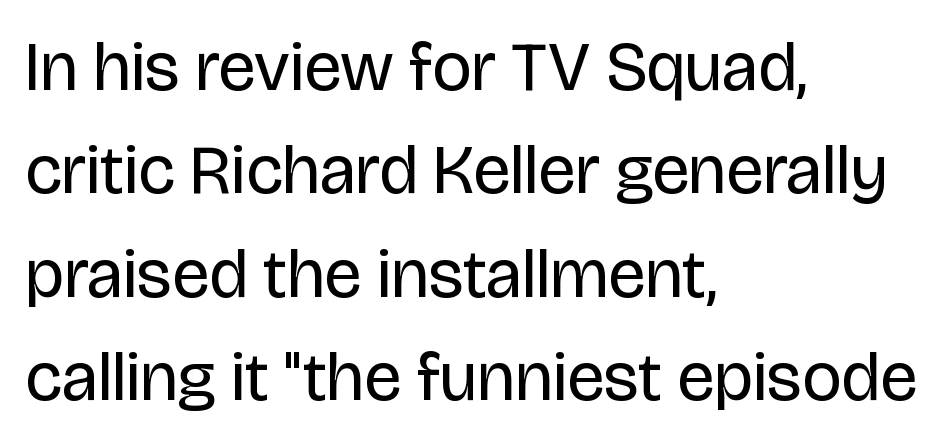
The passage shown is not bold in any degree. The rendering shows plain stroke endings on the letterforms — a sans-serif design. The ragged edge is on the right, which tells us the setting is flush left. Is the letter spacing exaggerated? No — it looks like the ordinary default. Underline: absent. Successive baselines arrive at the customary interval.
